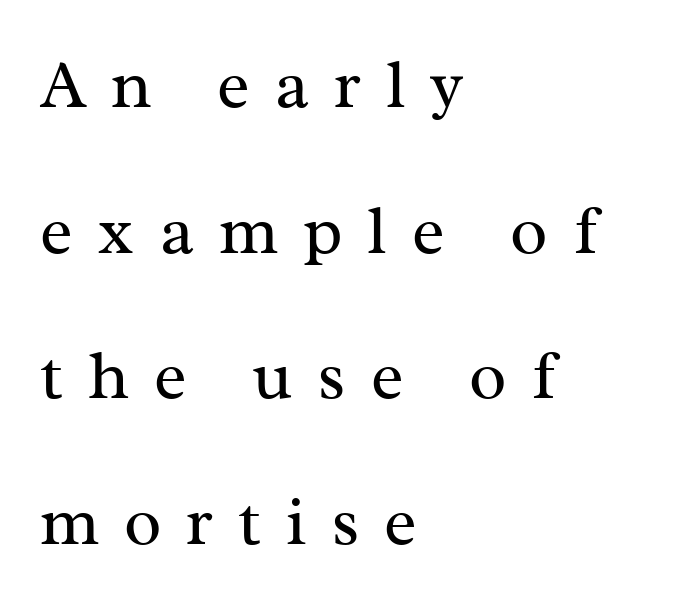
The image shows 69 px regular-weight serif type, upright; set left-aligned, loose line spacing (2.11x), unusually wide letter spacing (+0.36 em), not underlined; medium stroke contrast and a medium x-height.
